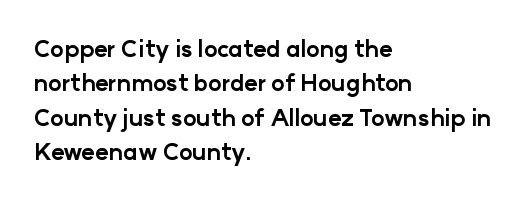
{"italic": "no", "bold": "yes", "underline": "no", "align": "left", "line_spacing": "normal", "line_spacing_ratio": 1.49, "letter_spacing": "normal", "letter_spacing_em": 0.0, "glyph_px": 23}
